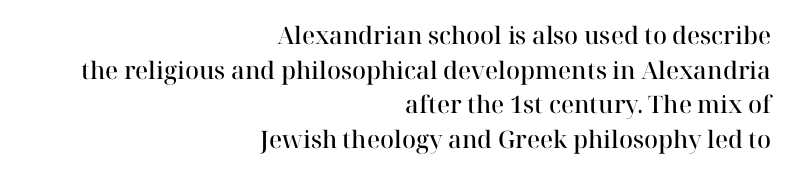
The image shows 24 px text type, upright; set right-aligned, normal line spacing (1.44x), normal letter spacing, not underlined.
